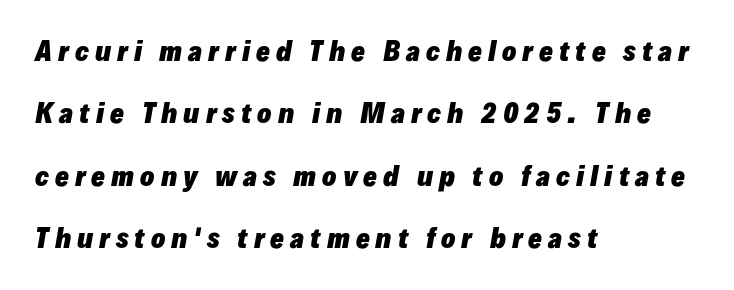
The image shows 26 px bold type, italic (leaning right); set left-aligned, loose line spacing (2.4x), unusually wide letter spacing (+0.23 em), not underlined.
